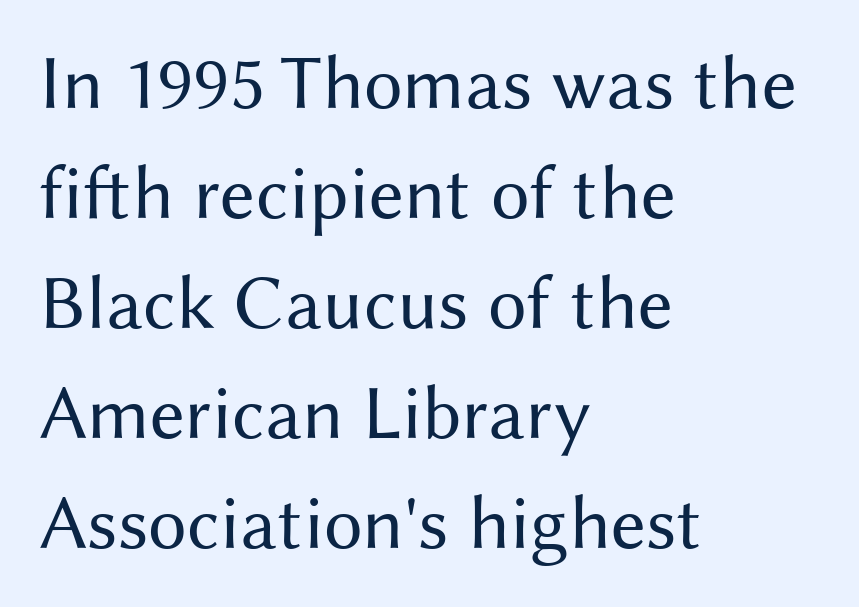
The image shows 77 px regular-weight sans-serif type, upright; set left-aligned, normal line spacing (1.43x), normal letter spacing, not underlined; medium stroke contrast and a medium x-height.
